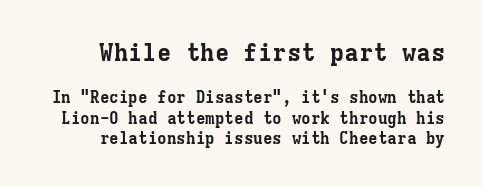
Q: Is the text bold? A: Yes.
Q: Is the text italic (slanted)? A: No, it is upright.
Q: Is the text underlined? A: No.
Q: How is the paragraph aligned? A: Right-aligned.
Q: Is the spacing between letters normal or unusually wide? A: Normal.
Q: Is the spacing between lines tight, normal or loose? A: Normal.
Q: Which block of text is set in a larger size, the first (top) or the second (bottom)? A: The first (top) one.
